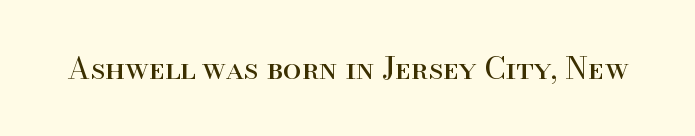
Q: Is the text bold? A: No.
Q: Is the text italic (slanted)? A: No, it is upright.
Q: Is the typeface a serif or a sans-serif typeface? A: Serif.
Q: Is the text underlined? A: No.
Q: Is the spacing between letters normal or unusually wide? A: Normal.
Q: Width (condensed, normal, or wide)? A: Normal.
Q: Stroke contrast? A: High.
Q: x-height? A: Small.
Q: Monospaced? A: No.
